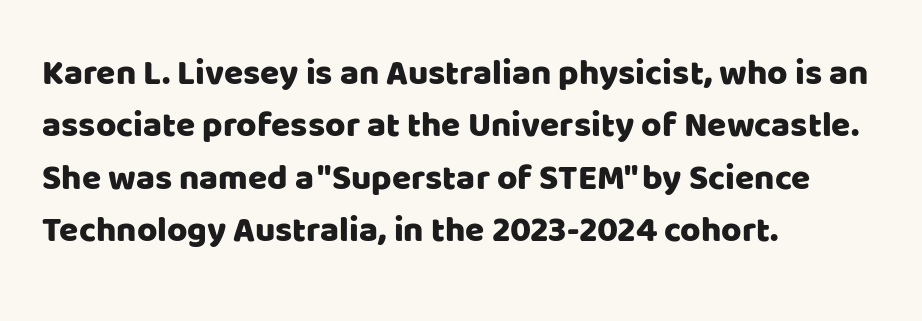
The image shows 35 px sans-serif type, upright; set left-aligned, normal line spacing (1.5x), normal letter spacing, not underlined; low stroke contrast and a large x-height.
